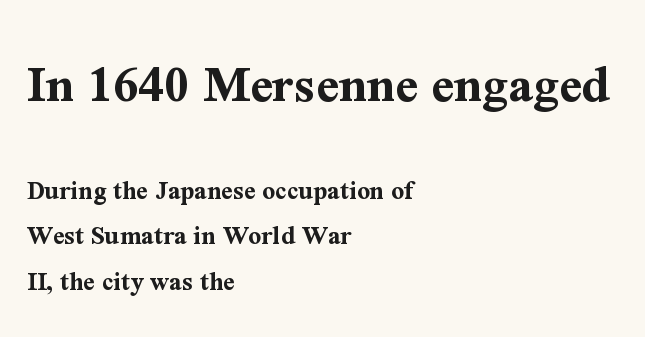
The typesetting leans heavy: a genuine bold. The rendering uses a moderate line-height, typical for paragraphs. Do the characters align in a grid? No, the font is proportional. Two sizes are in play, and the larger belongs to the first block. Compared with typical body copy, the letter spacing here is the same. The gap between lines stays unmarked.
